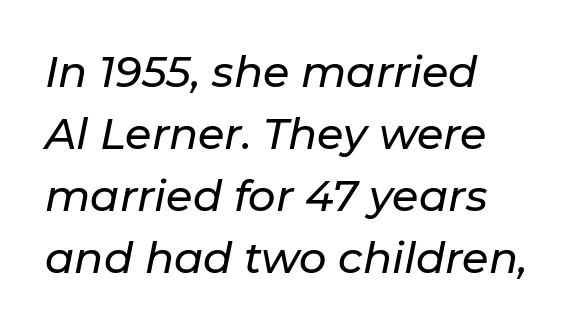
Q: Is the text italic (slanted)? A: Yes, it leans right by about 11 degrees.
Q: Is the text underlined? A: No.
Q: How is the paragraph aligned? A: Left-aligned.
Q: Is the spacing between letters normal or unusually wide? A: Normal.
Q: Is the spacing between lines tight, normal or loose? A: Normal.
Q: Width (condensed, normal, or wide)? A: Normal.
Q: Stroke contrast? A: Low.
Q: x-height? A: Medium.
Q: Monospaced? A: No.
